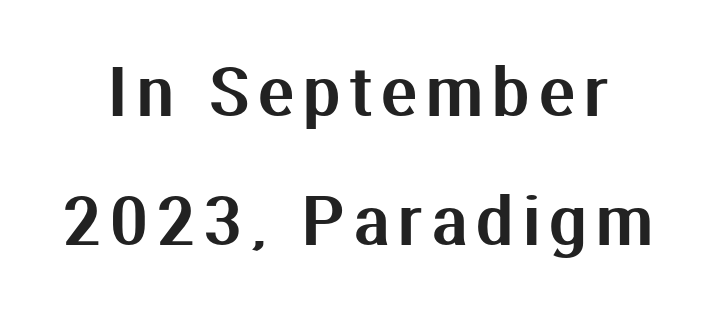
Airy leading. A typesetter would label this face a sans. Vertical strokes here are truly vertical. Note the varied advance widths — an 'i' is clearly narrower than an 'm'.
